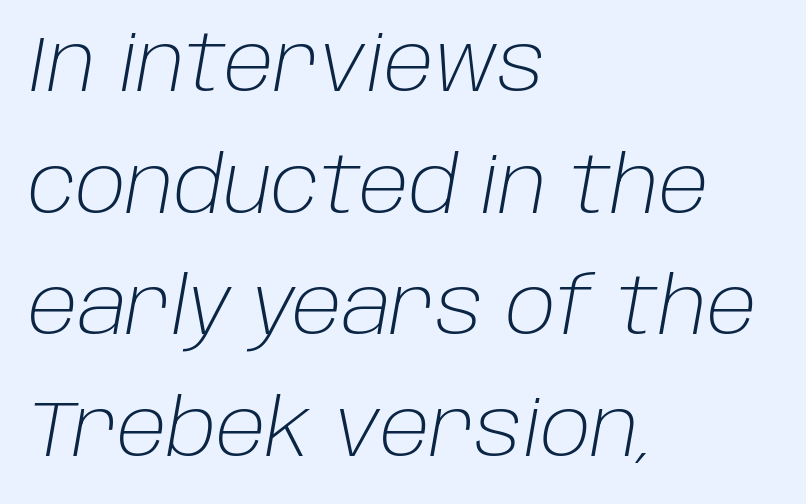
Q: Is the text bold? A: No.
Q: Is the text italic (slanted)? A: Yes, it leans right by about 10 degrees.
Q: Is the text underlined? A: No.
Q: How is the paragraph aligned? A: Left-aligned.
Q: Is the spacing between letters normal or unusually wide? A: Normal.
Q: Is the spacing between lines tight, normal or loose? A: Normal.
Q: Width (condensed, normal, or wide)? A: Normal.
Q: Stroke contrast? A: Low.
Q: x-height? A: Large.
Q: Monospaced? A: No.
